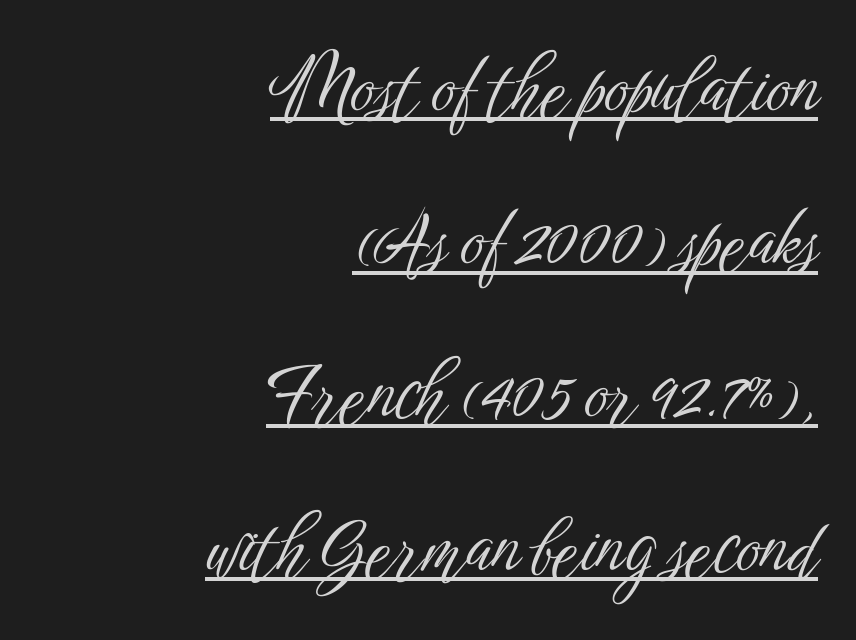
{"serif": "no", "bold": "no", "weight": "light", "width": "condensed", "stroke_contrast": "low", "x_height": "medium", "monospaced": "no", "underline": "yes", "align": "right", "line_spacing": "loose", "line_spacing_ratio": 2.07, "letter_spacing": "normal", "letter_spacing_em": 0.0, "glyph_px": 74}
